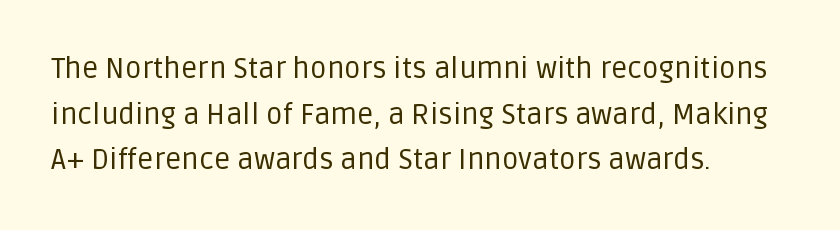
The image shows 29 px regular-weight sans-serif type, upright; set left-aligned, normal line spacing (1.57x), normal letter spacing, not underlined; low stroke contrast and a large x-height.
